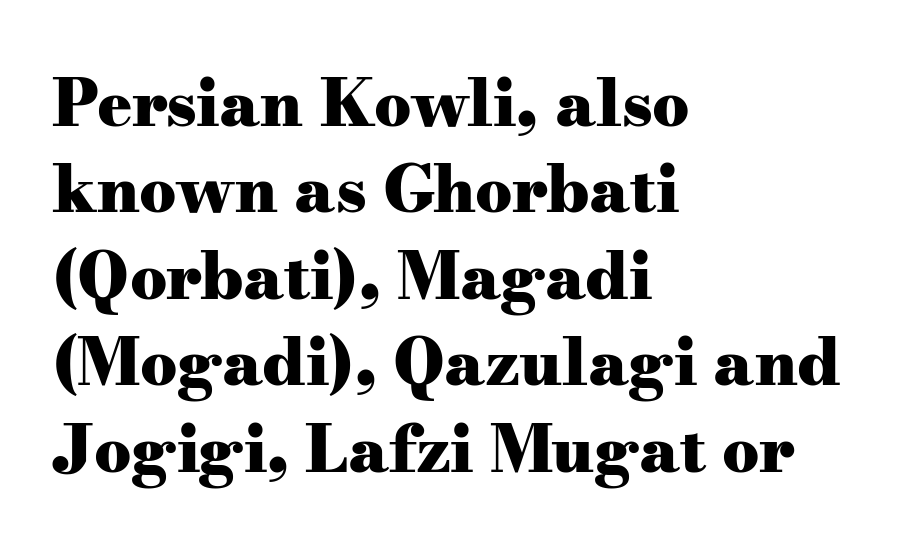
Line spacing here is normal. The foot of each line stays bare and open. The typography opts for an upright posture over an oblique one. Is the letter spacing exaggerated? No — it looks like the ordinary default. Leftover space on each line is placed entirely after the last word.
